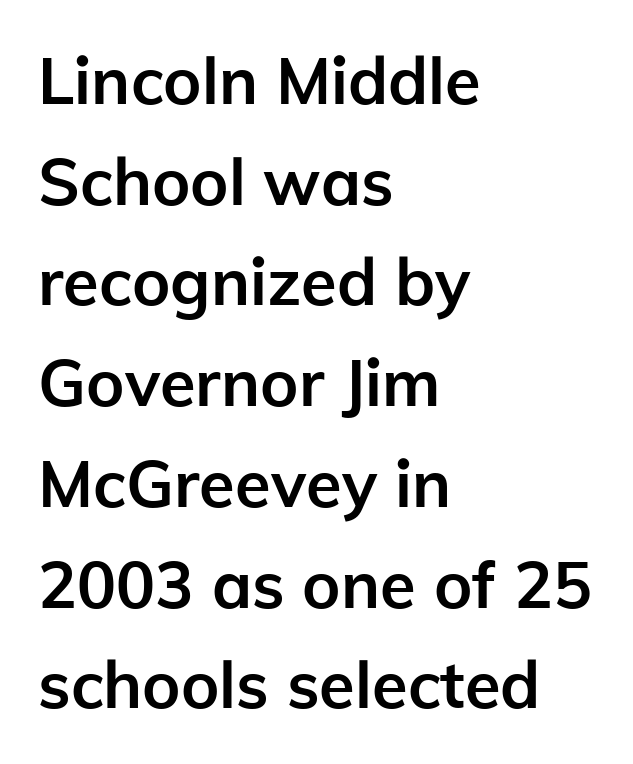
Q: Is the text bold? A: Yes.
Q: Is the text italic (slanted)? A: No, it is upright.
Q: Is the typeface a serif or a sans-serif typeface? A: Sans-serif.
Q: Is the text underlined? A: No.
Q: How is the paragraph aligned? A: Left-aligned.
Q: Is the spacing between letters normal or unusually wide? A: Normal.
Q: Is the spacing between lines tight, normal or loose? A: Normal.
Q: Width (condensed, normal, or wide)? A: Normal.
Q: Stroke contrast? A: Low.
Q: x-height? A: Medium.
Q: Monospaced? A: No.
